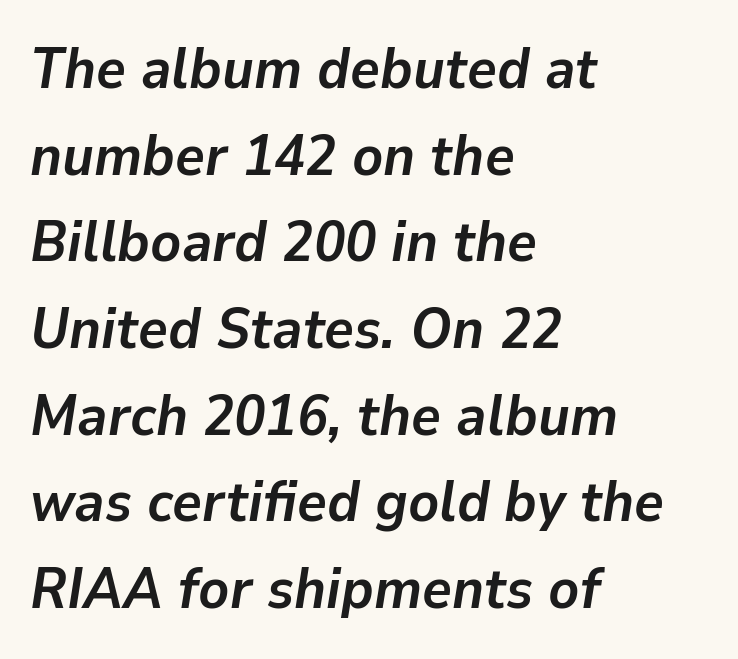
{"italic": "yes", "lean": "right", "slant_degrees": 9, "bold": "yes", "weight": "semibold", "width": "normal", "stroke_contrast": "low", "x_height": "medium", "monospaced": "no", "underline": "no", "align": "left", "line_spacing": "normal", "line_spacing_ratio": 1.52, "letter_spacing": "normal", "letter_spacing_em": 0.0, "glyph_px": 57}
